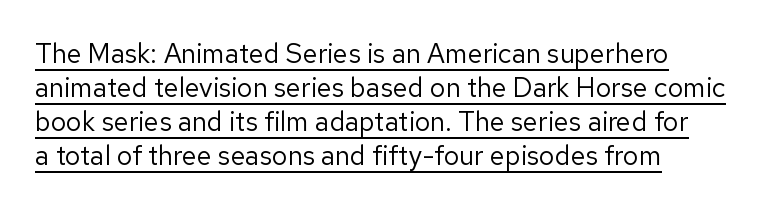
A rule runs beneath these lines of type. These lines sit exactly where default settings would place them. This rendering leaves character spacing at its baseline value. The specimen reads as upright at a glance.
